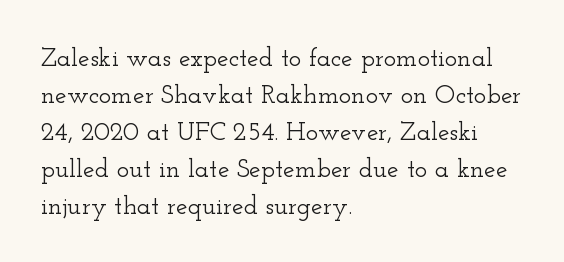
The image shows 26 px text type, upright; set left-aligned, normal line spacing (1.42x), normal letter spacing, not underlined.
